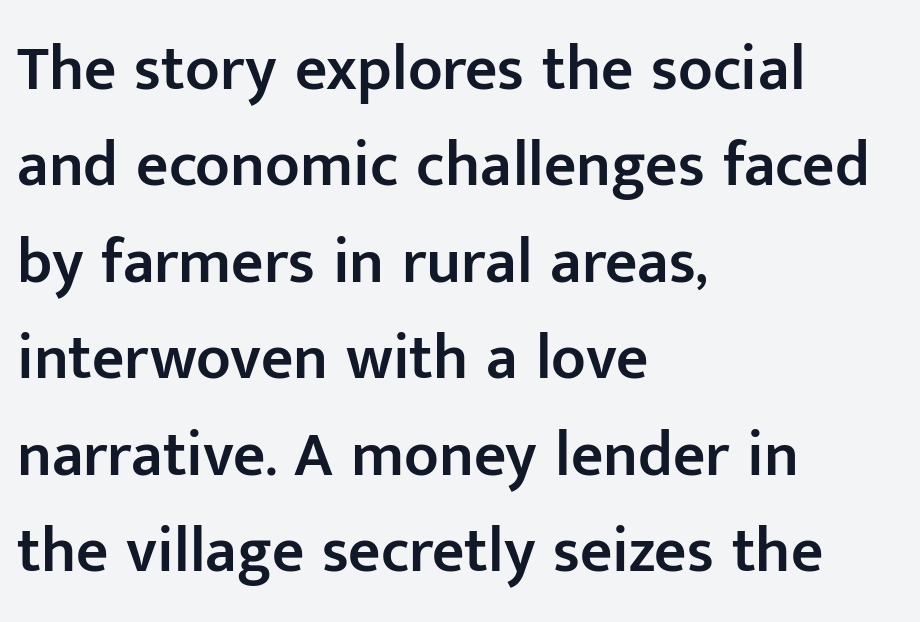
The image shows 63 px semibold sans-serif type, upright; set left-aligned, normal line spacing (1.53x), normal letter spacing, not underlined; low stroke contrast and a medium x-height.
